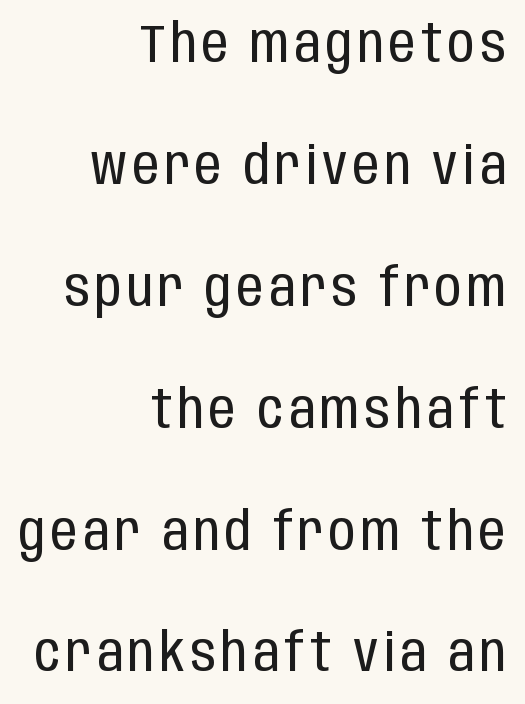
{"serif": "no", "italic": "no", "bold": "no", "weight": "regular", "width": "condensed", "stroke_contrast": "low", "x_height": "large", "monospaced": "no", "underline": "no", "align": "right", "line_spacing": "loose", "line_spacing_ratio": 2.3, "glyph_px": 53}
